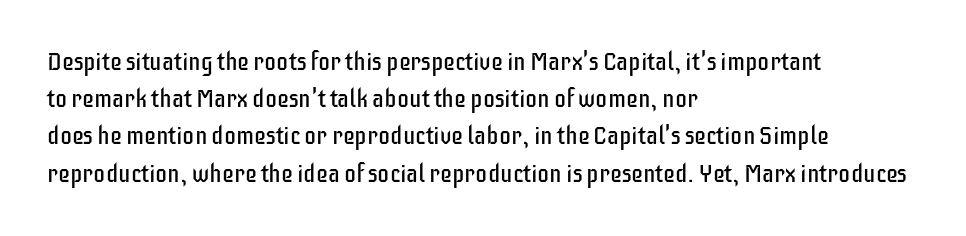
The image shows 24 px text type, upright; set left-aligned, normal line spacing (1.55x), normal letter spacing, not underlined.
